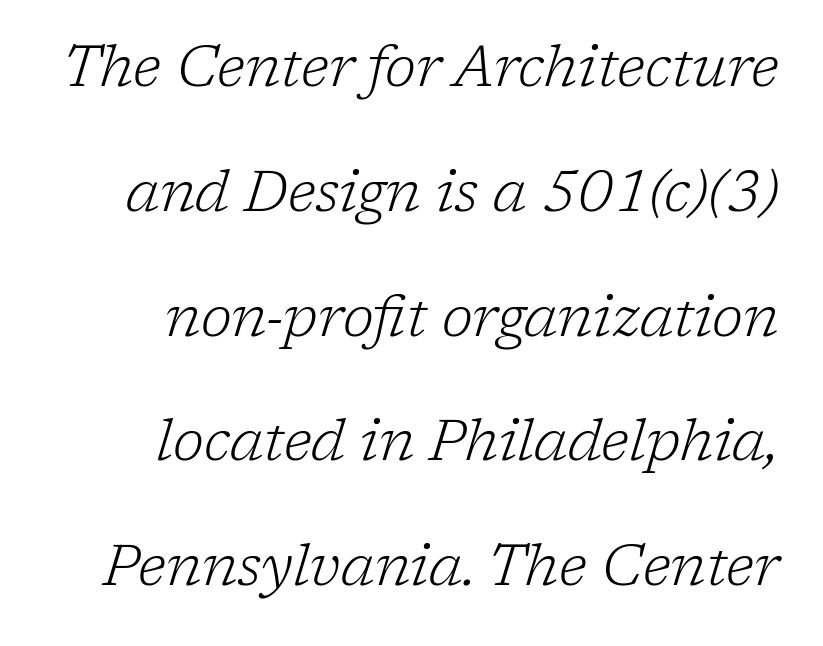
{"serif": "yes", "italic": "yes", "lean": "right", "slant_degrees": 17, "bold": "no", "weight": "light", "width": "normal", "stroke_contrast": "low", "x_height": "medium", "monospaced": "no", "underline": "no", "align": "right", "line_spacing": "loose", "line_spacing_ratio": 2.19, "letter_spacing": "normal", "letter_spacing_em": 0.0, "glyph_px": 57}
